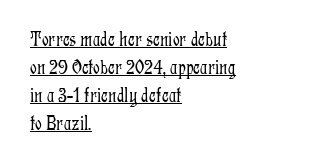
The image shows 21 px text type, upright; set left-aligned, normal line spacing (1.33x), normal letter spacing, underlined.
